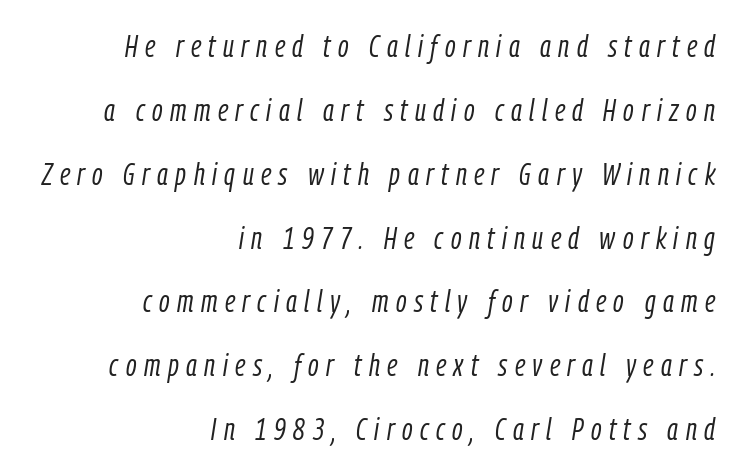
Q: Is the text bold? A: No.
Q: Is the text italic (slanted)? A: Yes, it leans right by about 9 degrees.
Q: Is the text underlined? A: No.
Q: How is the paragraph aligned? A: Right-aligned.
Q: Is the spacing between letters normal or unusually wide? A: Unusually wide.
Q: Is the spacing between lines tight, normal or loose? A: Loose.
Q: Width (condensed, normal, or wide)? A: Condensed.
Q: Stroke contrast? A: Low.
Q: x-height? A: Medium.
Q: Monospaced? A: No.
